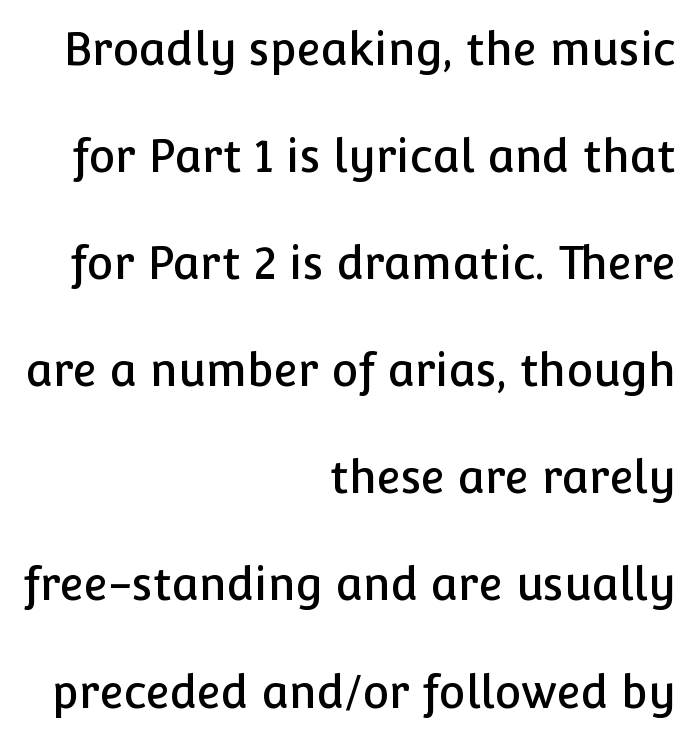
Each letter keeps its own natural width here, so spacing adapts to shape. The space between consecutive lines is lavish. The words here are not underlined. Are there feet on the stems? There aren't — it's a sans.
